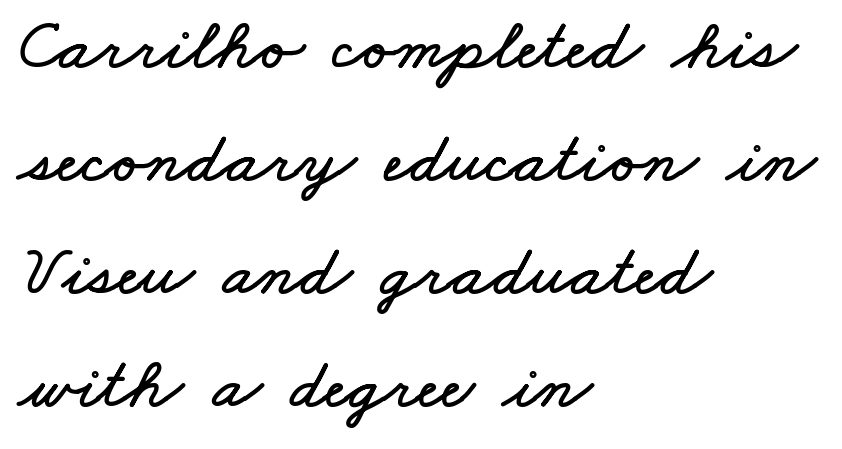
Q: Is the text underlined? A: No.
Q: How is the paragraph aligned? A: Left-aligned.
Q: Is the spacing between letters normal or unusually wide? A: Normal.
Q: Is the spacing between lines tight, normal or loose? A: Normal.
Q: Width (condensed, normal, or wide)? A: Wide.
Q: Stroke contrast? A: Low.
Q: x-height? A: Small.
Q: Monospaced? A: No.
